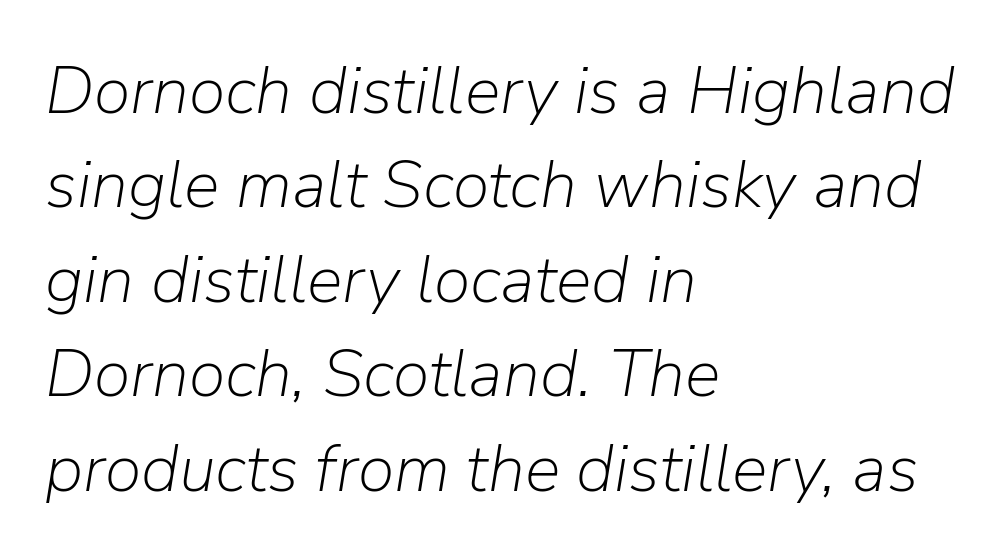
{"italic": "yes", "lean": "right", "slant_degrees": 9, "bold": "no", "weight": "light", "width": "normal", "stroke_contrast": "low", "x_height": "medium", "monospaced": "no", "underline": "no", "align": "left", "line_spacing": "normal", "line_spacing_ratio": 1.41, "letter_spacing": "normal", "letter_spacing_em": 0.0, "glyph_px": 67}
